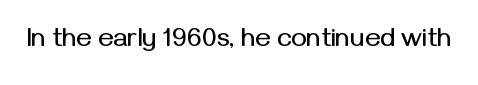
Q: Is the text italic (slanted)? A: No, it is upright.
Q: Is the text underlined? A: No.
Q: Is the spacing between letters normal or unusually wide? A: Normal.
